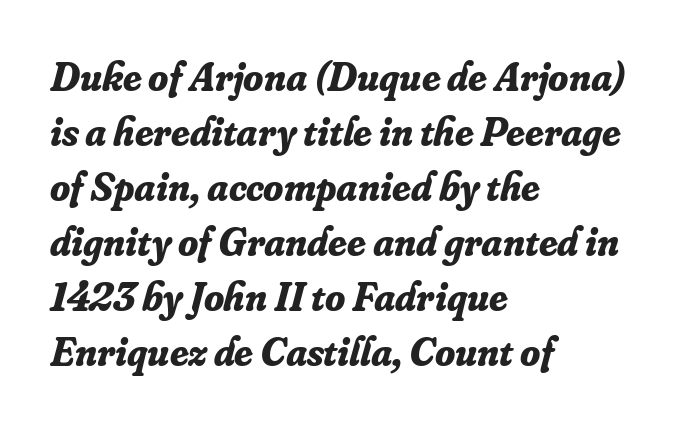
The image shows 41 px bold serif type, italic (leaning right); set left-aligned, normal line spacing (1.34x), normal letter spacing, not underlined; low stroke contrast and a small x-height.
